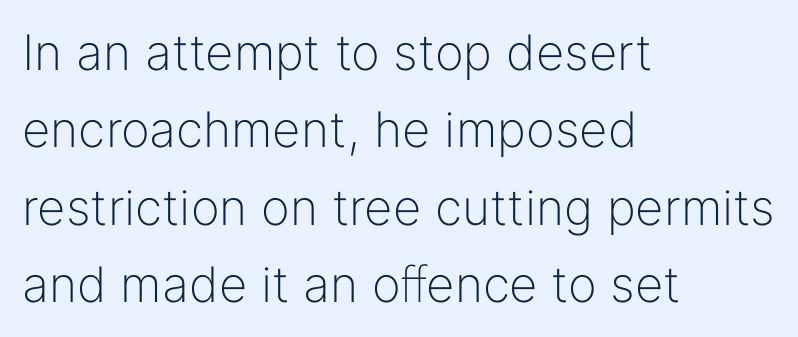
Nothing unusual about the tracking: characters are spaced as the font intends. Posture: straight, roman, zero tilt. Proportional: the letters do not fall into vertical columns. Observe the absence of serifs on each vertical stroke in this sample. The area under the type is left untouched.
